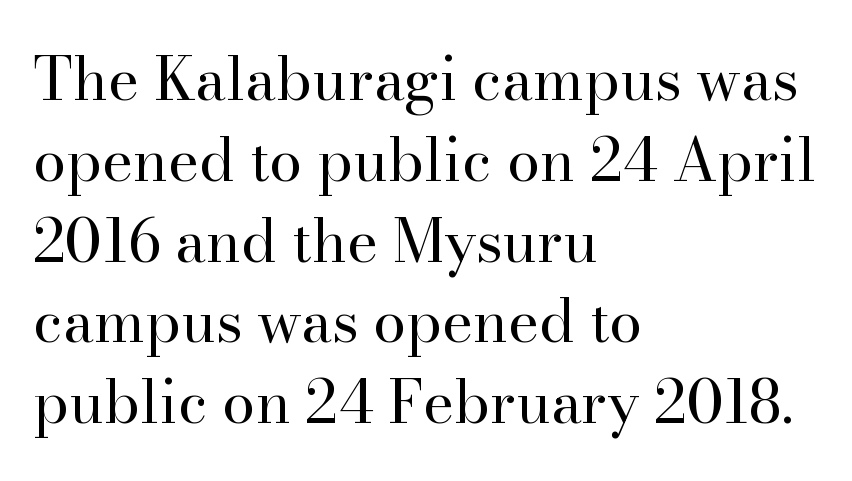
The text was rendered using a seriffed face with decorative stroke endings. This block has exactly the height ordinary leading produces. The typesetter chose a ragged-right arrangement here. Vertical strokes here are truly vertical.
